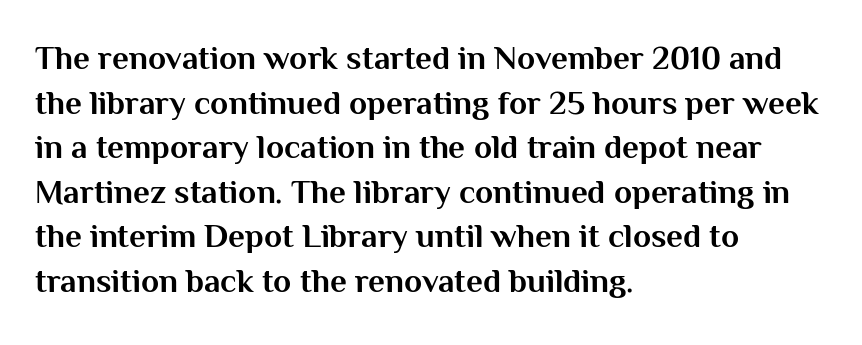
Q: Is the text bold? A: Yes.
Q: Is the text italic (slanted)? A: No, it is upright.
Q: Is the typeface a serif or a sans-serif typeface? A: Sans-serif.
Q: Is the text underlined? A: No.
Q: How is the paragraph aligned? A: Left-aligned.
Q: Is the spacing between letters normal or unusually wide? A: Normal.
Q: Is the spacing between lines tight, normal or loose? A: Normal.
Q: Width (condensed, normal, or wide)? A: Normal.
Q: Stroke contrast? A: Medium.
Q: x-height? A: Medium.
Q: Monospaced? A: No.
